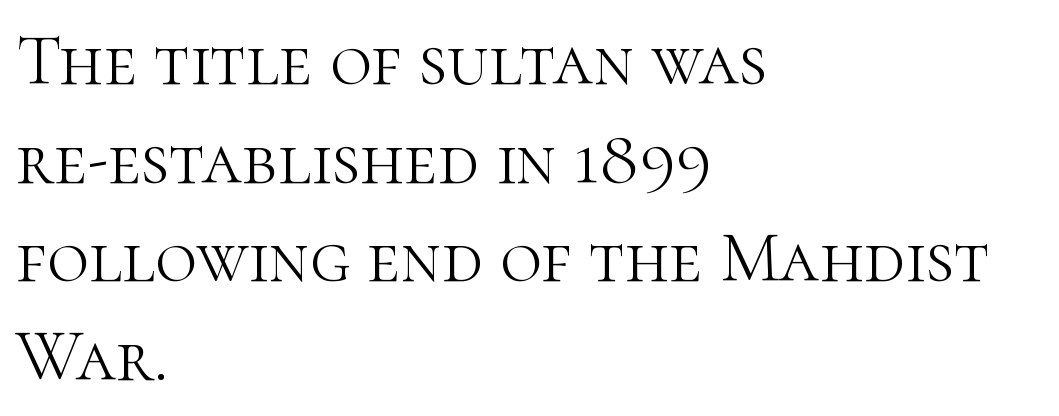
Is the type heavy? It reads as light-to-regular instead. Honestly, the row spacing looks completely unremarkable. Typographically, this falls in the serif category. Here the designer chose a conventional face with non-uniform glyph widths.
